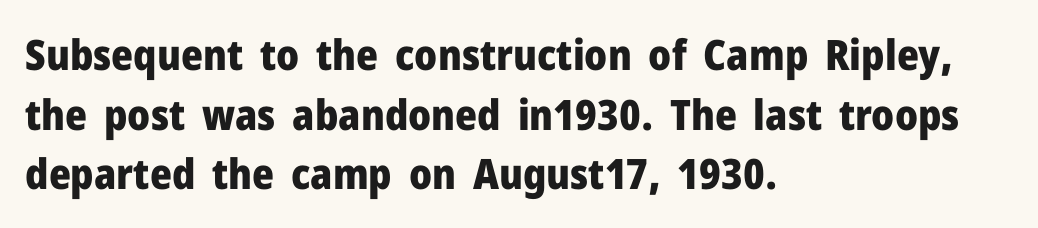
The image shows 42 px heavy sans-serif type, upright; set left-aligned, normal line spacing (1.42x), normal letter spacing, not underlined; low stroke contrast and a medium x-height.
